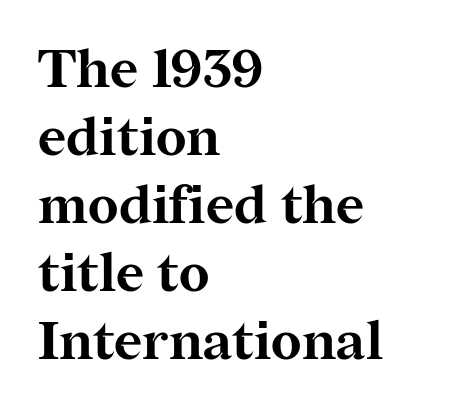
Q: Is the text bold? A: Yes.
Q: Is the text italic (slanted)? A: No, it is upright.
Q: Is the typeface a serif or a sans-serif typeface? A: Serif.
Q: Is the text underlined? A: No.
Q: How is the paragraph aligned? A: Left-aligned.
Q: Is the spacing between letters normal or unusually wide? A: Normal.
Q: Is the spacing between lines tight, normal or loose? A: Normal.
Q: Width (condensed, normal, or wide)? A: Normal.
Q: Stroke contrast? A: Medium.
Q: x-height? A: Medium.
Q: Monospaced? A: No.
